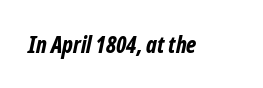
{"italic": "yes", "lean": "right", "slant_degrees": 12, "bold": "yes", "underline": "no", "letter_spacing": "normal", "letter_spacing_em": 0.0, "glyph_px": 23}
